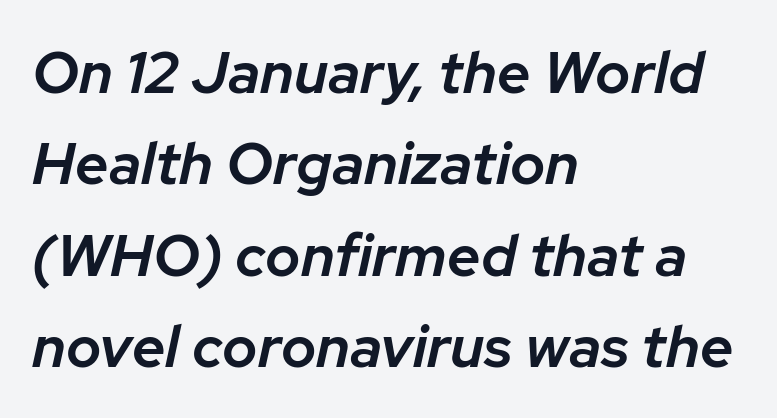
{"italic": "yes", "lean": "right", "slant_degrees": 12, "bold": "semi", "weight": "semibold", "width": "normal", "stroke_contrast": "low", "x_height": "medium", "monospaced": "no", "underline": "no", "align": "left", "line_spacing": "normal", "line_spacing_ratio": 1.55, "letter_spacing": "normal", "letter_spacing_em": 0.0, "glyph_px": 59}
